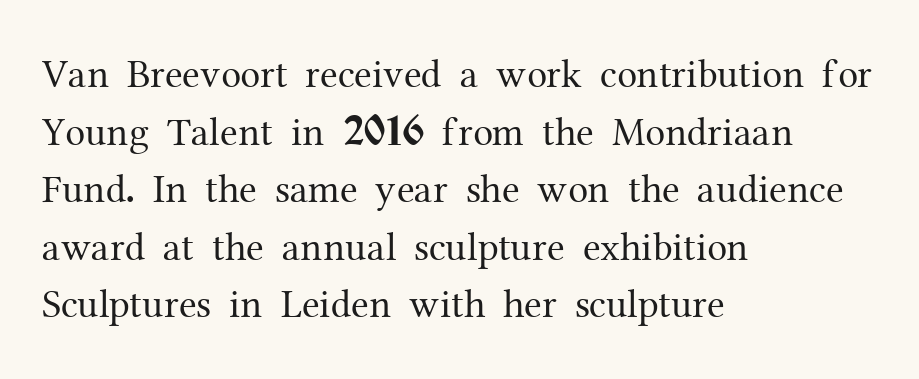
The font family rendered here belongs to the serif group. The rendering anchors every line to the left-hand side. Whoever set this chose a conventional vertical rhythm. Each letter keeps its own natural width here, so spacing adapts to shape.
